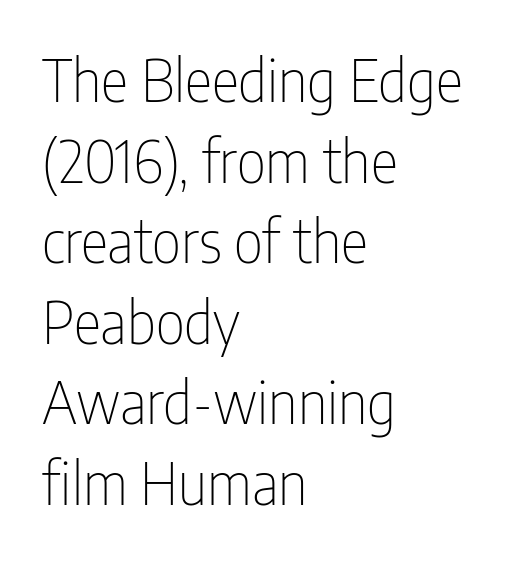
{"serif": "no", "italic": "no", "bold": "no", "weight": "thin", "width": "condensed", "stroke_contrast": "low", "x_height": "medium", "monospaced": "no", "underline": "no", "align": "left", "line_spacing": "normal", "line_spacing_ratio": 1.39, "letter_spacing": "normal", "letter_spacing_em": 0.0, "glyph_px": 58}
